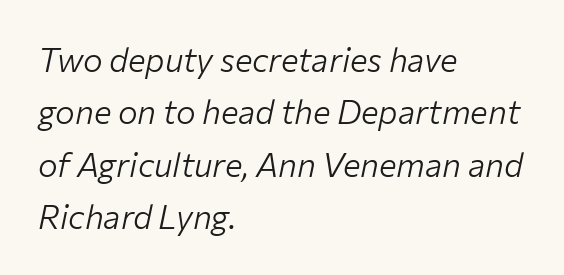
The passage shown is typed in a proportional face where columns would drift. A light-to-regular cut is what we see here. The rendering uses a moderate line-height, typical for paragraphs. The whole block is typeset with a tilt. The ragged edge is on the right, which tells us the setting is flush left.
